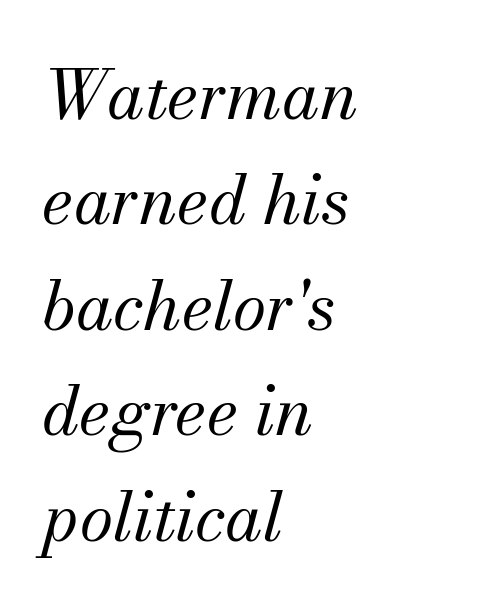
Q: Is the text bold? A: No.
Q: Is the text italic (slanted)? A: Yes, it leans right by about 13 degrees.
Q: Is the typeface a serif or a sans-serif typeface? A: Serif.
Q: Is the text underlined? A: No.
Q: How is the paragraph aligned? A: Left-aligned.
Q: Is the spacing between letters normal or unusually wide? A: Normal.
Q: Is the spacing between lines tight, normal or loose? A: Normal.
Q: Width (condensed, normal, or wide)? A: Normal.
Q: Stroke contrast? A: Medium.
Q: x-height? A: Small.
Q: Monospaced? A: No.
